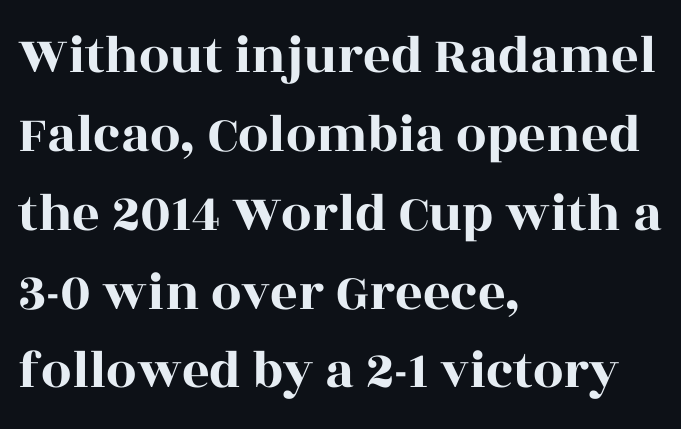
The axis of the letterforms is exactly vertical. Lines of text with bare space underneath. Rows of type keep a routine distance in the vertical direction. The face used here is seriffed, in the tradition of book romans. Glyph-to-glyph distance matches everyday printed text.
